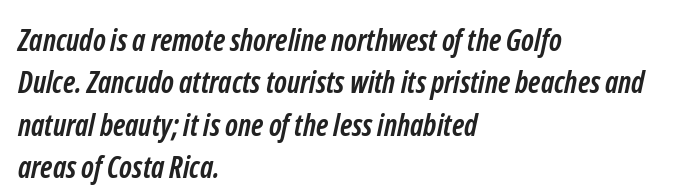
{"serif": "no", "bold": "yes", "weight": "semibold", "width": "condensed", "stroke_contrast": "low", "x_height": "medium", "monospaced": "no", "underline": "no", "align": "left", "line_spacing": "normal", "line_spacing_ratio": 1.41, "letter_spacing": "normal", "letter_spacing_em": 0.0, "glyph_px": 30}
